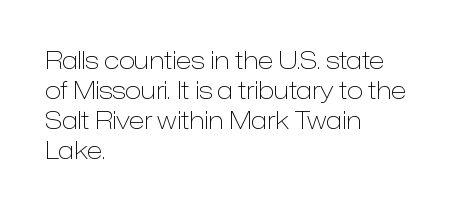
Honestly, there is no underline to notice here at all. The font's upright variant was chosen for this text. Horizontally, the lines are justified to the leading edge only. Bold? No — there's no thickening of the strokes.
